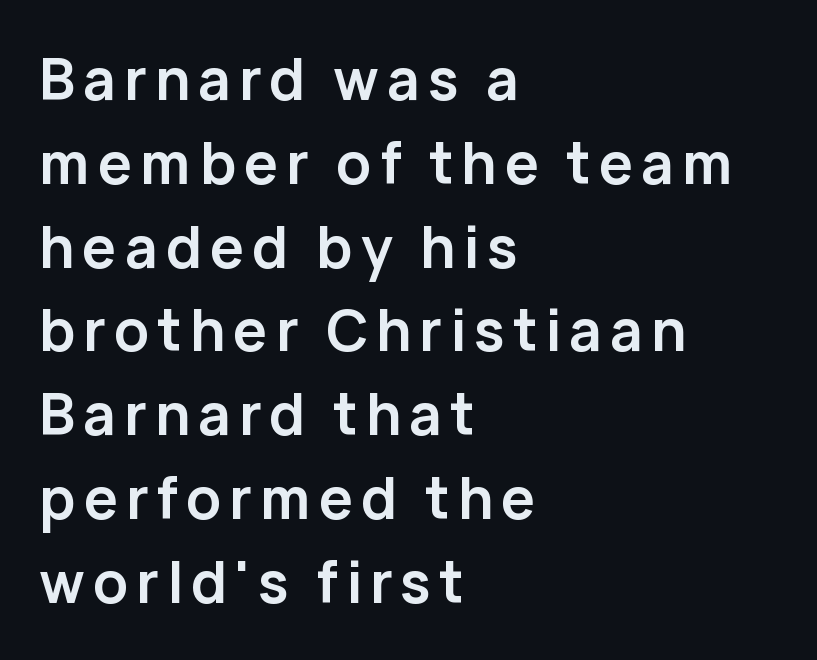
The image shows 57 px semibold sans-serif type, upright; set left-aligned, normal line spacing (1.47x), not underlined; low stroke contrast and a medium x-height.
